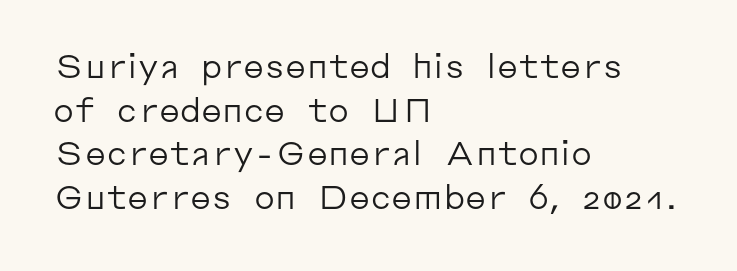
The image shows 33 px regular-weight sans-serif type, upright; set left-aligned, normal line spacing (1.32x), normal letter spacing, not underlined; low stroke contrast and a medium x-height.
